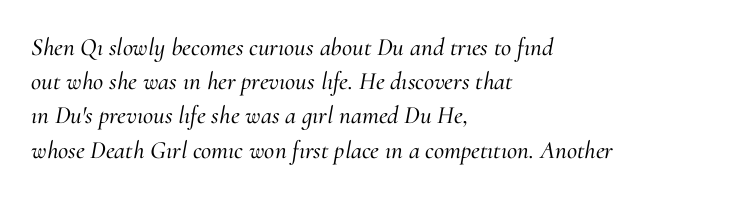
Q: Is the text italic (slanted)? A: Yes, it leans right by about 10 degrees.
Q: Is the text underlined? A: No.
Q: How is the paragraph aligned? A: Left-aligned.
Q: Is the spacing between letters normal or unusually wide? A: Normal.
Q: Is the spacing between lines tight, normal or loose? A: Normal.
